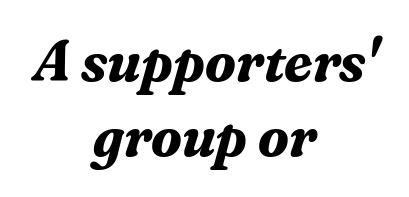
Unmarked baselines from the first word to the last. Here the glyphs are tracked normally, forming tight word shapes. Summary of vertical rhythm: regular, with standard interline spacing. The compositor balanced each line on the midline.
